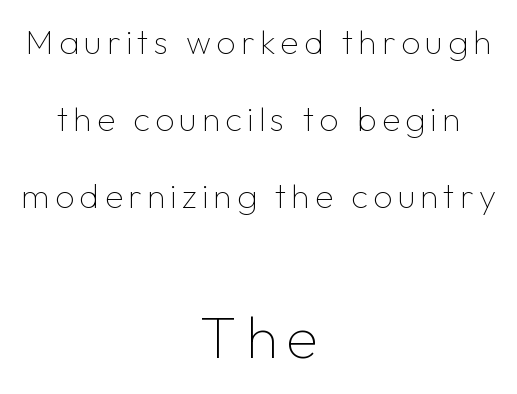
{"serif": "no", "italic": "no", "bold": "no", "weight": "thin", "width": "normal", "stroke_contrast": "low", "x_height": "medium", "monospaced": "no", "underline": "no", "align": "center", "line_spacing": "loose", "line_spacing_ratio": 2.27, "larger_block": "second", "size_ratio": 1.74, "glyph_px": 59}
